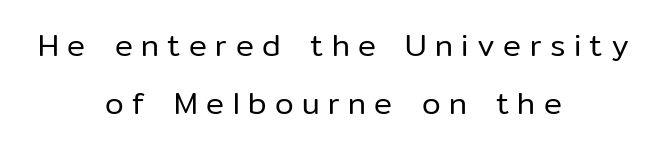
Look at the bottom of the vertical strokes: they stop flat, with no serifs. The cut favours lightness, reaching ordinary text weight at its darkest. The letterforms stand isolated, each surrounded by extra space. Plain, unruled lines of type.
